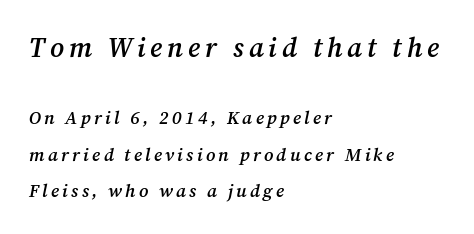
The composition opens big and finishes small. Vertical spacing — loose. As a designer I'd log this as weight 600, semibold. The whole block is typeset with a tilt. Has an underline been added? It has not. Caption: multi-line text, flush left, ragged right.
